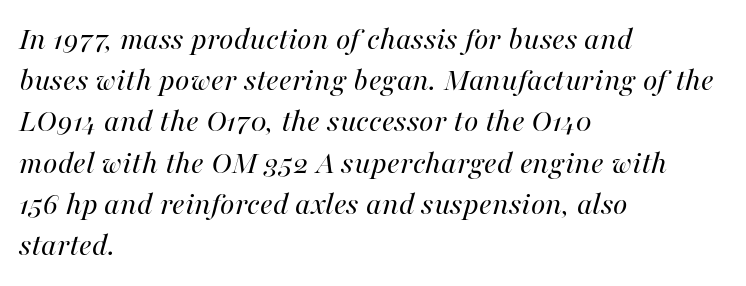
Q: Is the text bold? A: No.
Q: Is the text italic (slanted)? A: Yes, it leans right by about 16 degrees.
Q: Is the text underlined? A: No.
Q: How is the paragraph aligned? A: Left-aligned.
Q: Is the spacing between letters normal or unusually wide? A: Normal.
Q: Is the spacing between lines tight, normal or loose? A: Normal.
Q: Width (condensed, normal, or wide)? A: Normal.
Q: Stroke contrast? A: High.
Q: x-height? A: Medium.
Q: Monospaced? A: No.
